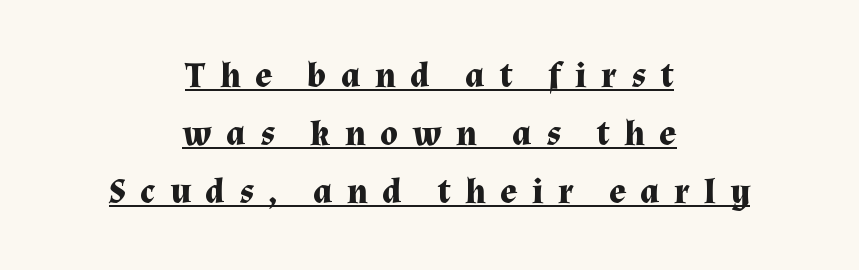
Q: Is the text bold? A: Yes.
Q: Is the text italic (slanted)? A: No, it is upright.
Q: Is the typeface a serif or a sans-serif typeface? A: Serif.
Q: Is the text underlined? A: Yes.
Q: How is the paragraph aligned? A: Centered.
Q: Is the spacing between letters normal or unusually wide? A: Unusually wide.
Q: Is the spacing between lines tight, normal or loose? A: Normal.
Q: Width (condensed, normal, or wide)? A: Normal.
Q: Stroke contrast? A: Medium.
Q: x-height? A: Medium.
Q: Monospaced? A: No.
